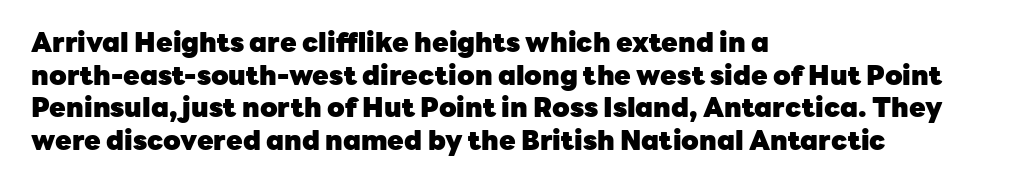
The glyphs are unaccompanied by any horizontal stroke below them. The passage shown is emphatically bold. The lettering holds an erect, upright posture throughout. Here the glyphs are tracked normally, forming tight word shapes.
